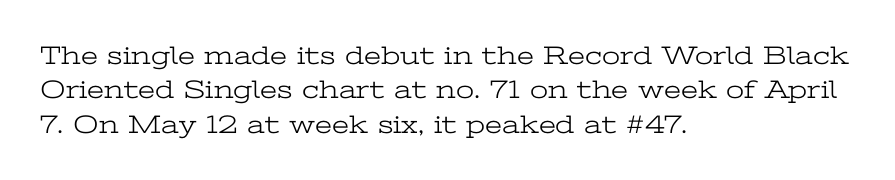
Leftover space on each line is placed entirely after the last word. Notice how the stems are strictly vertical — no italics here. The rendering uses a moderate line-height, typical for paragraphs. Underlining? Definitely not there. A light-to-regular cut is what we see here.
